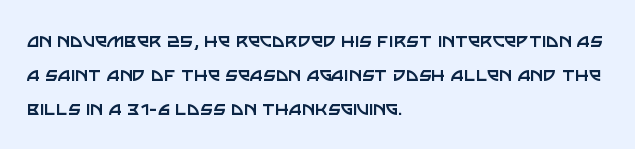
Q: Is the text bold? A: No.
Q: Is the text italic (slanted)? A: No, it is upright.
Q: Is the text underlined? A: No.
Q: How is the paragraph aligned? A: Left-aligned.
Q: Is the spacing between letters normal or unusually wide? A: Normal.
Q: Is the spacing between lines tight, normal or loose? A: Normal.
